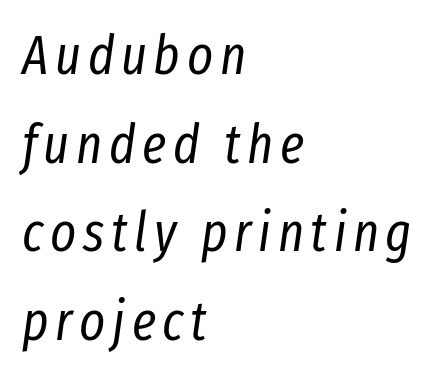
The image shows 55 px regular-weight, condensed type, italic (leaning right); set left-aligned, normal line spacing (1.61x), not underlined; low stroke contrast and a medium x-height.
